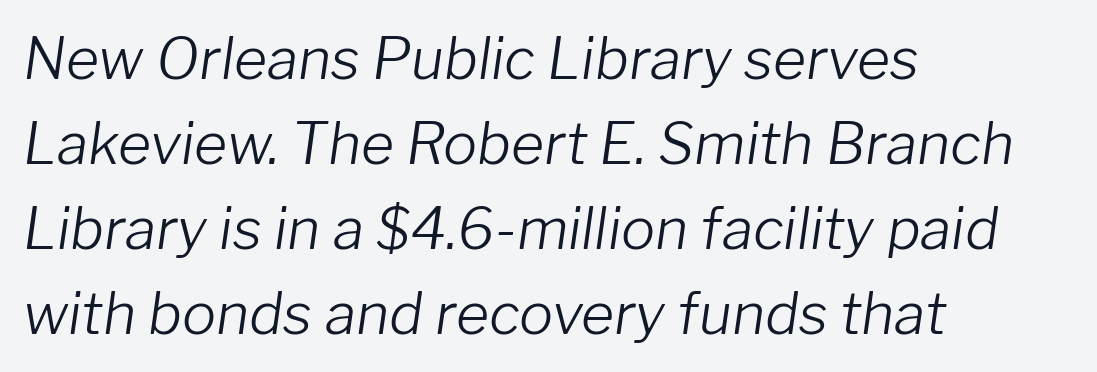
Q: Is the text bold? A: No.
Q: Is the text italic (slanted)? A: Yes, it leans right by about 8 degrees.
Q: Is the text underlined? A: No.
Q: How is the paragraph aligned? A: Left-aligned.
Q: Is the spacing between letters normal or unusually wide? A: Normal.
Q: Is the spacing between lines tight, normal or loose? A: Normal.
Q: Width (condensed, normal, or wide)? A: Normal.
Q: Stroke contrast? A: Low.
Q: x-height? A: Medium.
Q: Monospaced? A: No.
